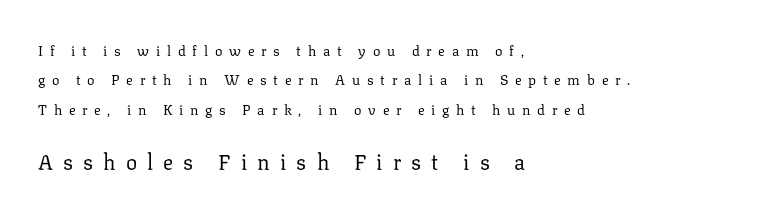
Which chunk is bigger? The second one — the bottom block dwarfs the top. Is there much room between lines? Yes — plenty of vertical air separates them. This rendering widens character spacing well past its baseline value. Weight class: somewhere from thin through regular. The lines are quadded left. These lines were composed using upright roman letters.
